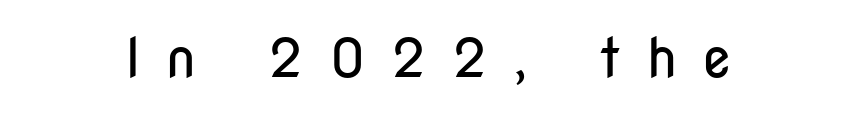
Q: Is the text bold? A: No.
Q: Is the text italic (slanted)? A: No, it is upright.
Q: Is the typeface a serif or a sans-serif typeface? A: Sans-serif.
Q: Is the text underlined? A: No.
Q: Is the spacing between letters normal or unusually wide? A: Unusually wide.
Q: Width (condensed, normal, or wide)? A: Condensed.
Q: Stroke contrast? A: Low.
Q: x-height? A: Medium.
Q: Monospaced? A: No.
